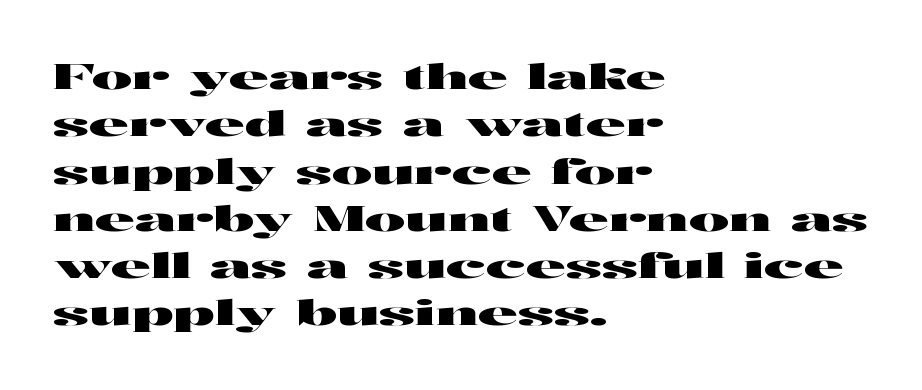
The image shows 34 px wide sans-serif type, upright; set left-aligned, normal line spacing (1.39x), normal letter spacing, not underlined; high stroke contrast and a medium x-height.
